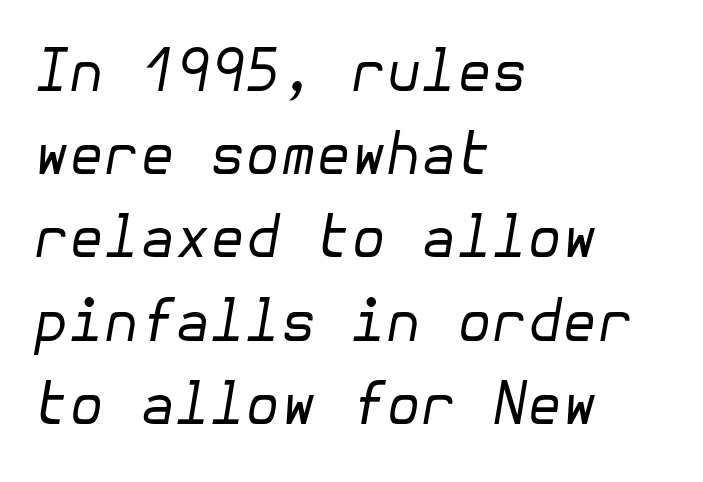
Q: Is the text bold? A: No.
Q: Is the text italic (slanted)? A: Yes, it leans right by about 10 degrees.
Q: Is the text underlined? A: No.
Q: How is the paragraph aligned? A: Left-aligned.
Q: Is the spacing between letters normal or unusually wide? A: Normal.
Q: Is the spacing between lines tight, normal or loose? A: Normal.
Q: Width (condensed, normal, or wide)? A: Normal.
Q: Stroke contrast? A: Low.
Q: x-height? A: Medium.
